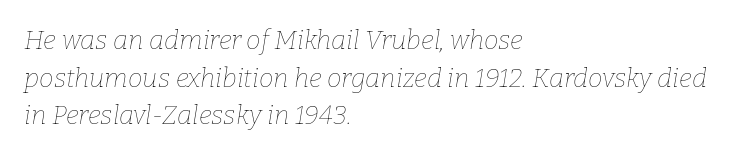
{"italic": "yes", "lean": "right", "slant_degrees": 9, "bold": "no", "underline": "no", "align": "left", "line_spacing": "normal", "line_spacing_ratio": 1.45, "letter_spacing": "normal", "letter_spacing_em": 0.0, "glyph_px": 26}
